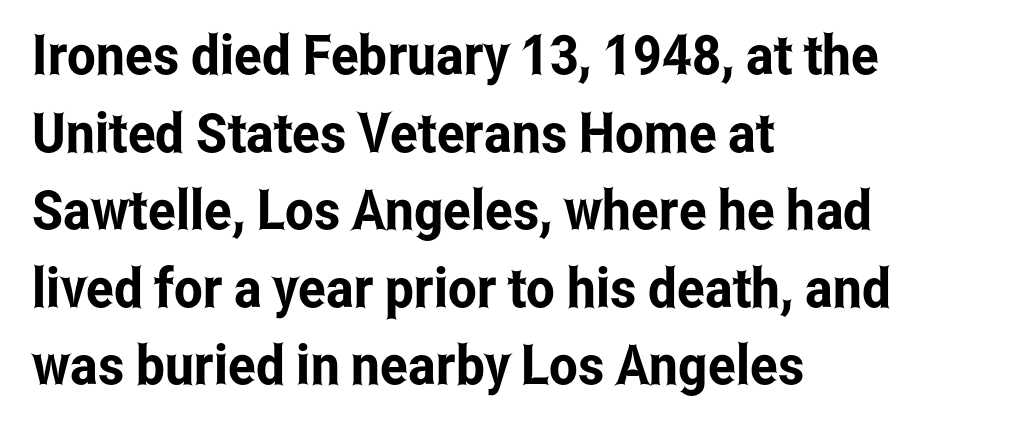
Q: Is the text italic (slanted)? A: No, it is upright.
Q: Is the typeface a serif or a sans-serif typeface? A: Sans-serif.
Q: Is the text underlined? A: No.
Q: How is the paragraph aligned? A: Left-aligned.
Q: Is the spacing between letters normal or unusually wide? A: Normal.
Q: Is the spacing between lines tight, normal or loose? A: Normal.
Q: Width (condensed, normal, or wide)? A: Condensed.
Q: Stroke contrast? A: Low.
Q: x-height? A: Medium.
Q: Monospaced? A: No.
